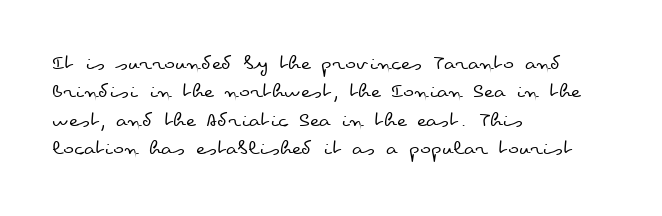
Q: Is the text bold? A: No.
Q: Is the text italic (slanted)? A: No, it is upright.
Q: Is the text underlined? A: No.
Q: How is the paragraph aligned? A: Left-aligned.
Q: Is the spacing between letters normal or unusually wide? A: Normal.
